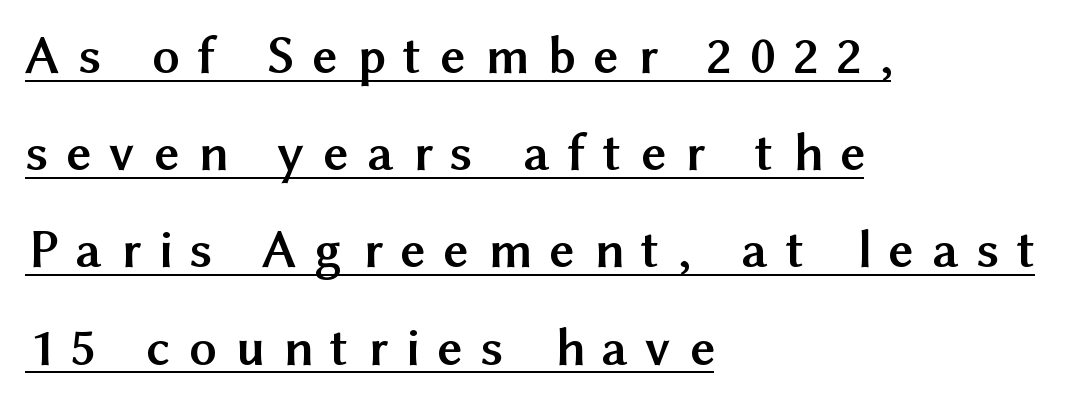
The image shows 54 px semibold sans-serif type, upright; set left-aligned, line spacing 1.8x, unusually wide letter spacing (+0.35 em), underlined; medium stroke contrast and a medium x-height.
